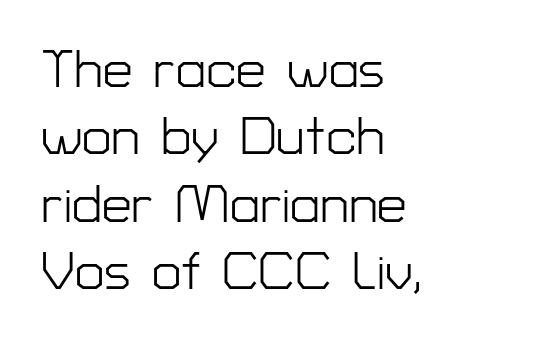
The image shows 53 px light sans-serif type, upright; set left-aligned, normal line spacing (1.27x), normal letter spacing, not underlined; low stroke contrast and a medium x-height.
